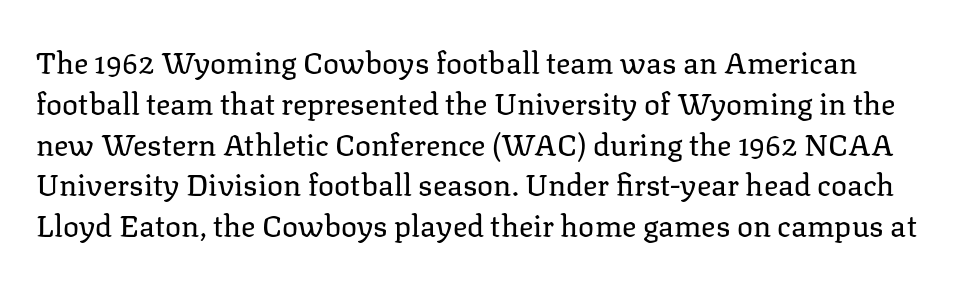
Q: Is the text bold? A: No.
Q: Is the text italic (slanted)? A: No, it is upright.
Q: Is the typeface a serif or a sans-serif typeface? A: Serif.
Q: Is the text underlined? A: No.
Q: Is the spacing between letters normal or unusually wide? A: Normal.
Q: Is the spacing between lines tight, normal or loose? A: Normal.
Q: Width (condensed, normal, or wide)? A: Normal.
Q: Stroke contrast? A: Low.
Q: x-height? A: Medium.
Q: Monospaced? A: No.
